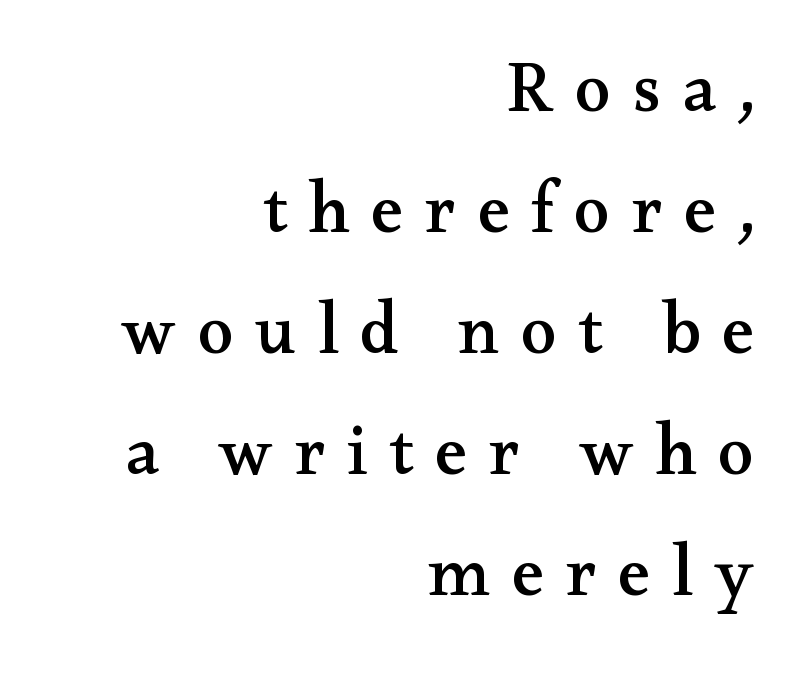
The image shows 72 px wide serif type, upright; set right-aligned, normal line spacing (1.68x), unusually wide letter spacing (+0.3 em), not underlined; medium stroke contrast and a small x-height.
